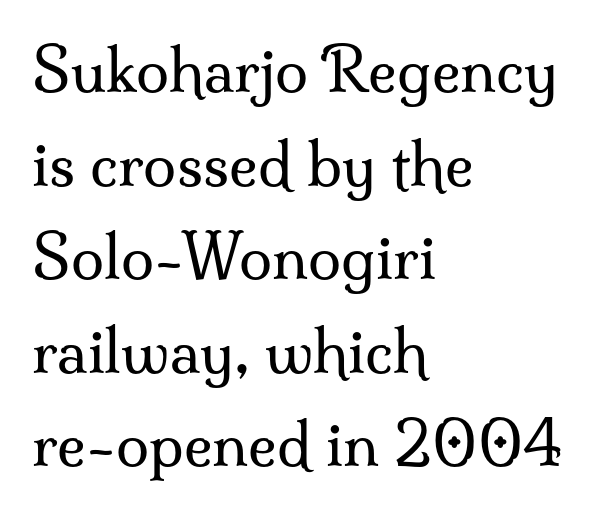
Character widths vary here, with narrow letters taking less room than wide ones. The font sits on the lighter half of the weight spectrum, regular included. Compared with typical paragraphs, the rows here are spaced about the same. Look at the tracking — it's just the regular setting, nothing added. To sum up the face: it has serifs.
